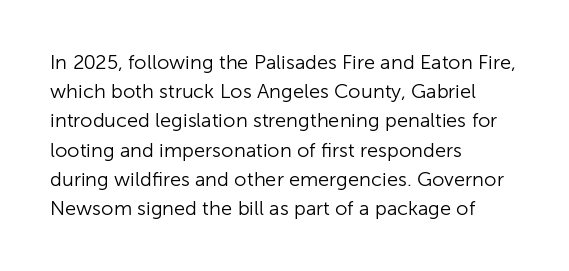
{"italic": "no", "bold": "no", "underline": "no", "align": "left", "line_spacing": "normal", "line_spacing_ratio": 1.46, "letter_spacing": "normal", "letter_spacing_em": 0.0, "glyph_px": 20}
